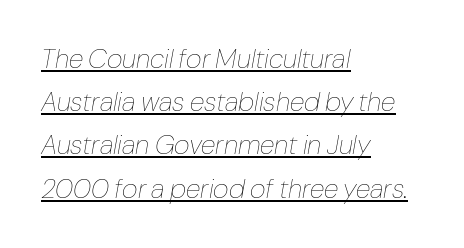
{"italic": "yes", "lean": "right", "slant_degrees": 10, "bold": "no", "underline": "yes", "align": "left", "line_spacing": "normal", "line_spacing_ratio": 1.6, "letter_spacing": "normal", "letter_spacing_em": 0.0, "glyph_px": 27}
